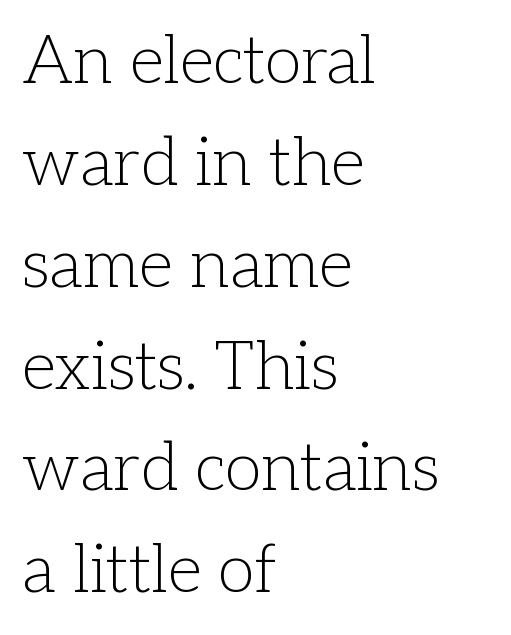
{"serif": "yes", "italic": "no", "bold": "no", "weight": "light", "width": "normal", "stroke_contrast": "low", "x_height": "medium", "monospaced": "no", "underline": "no", "align": "left", "line_spacing": "normal", "line_spacing_ratio": 1.52, "letter_spacing": "normal", "letter_spacing_em": 0.0, "glyph_px": 67}
